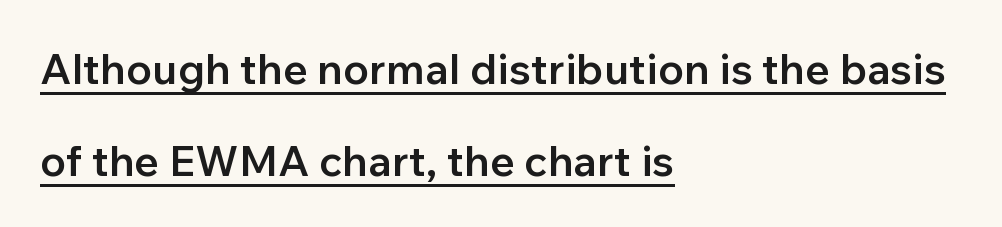
What decoration does the sample have? An underline. Is this a fixed-width face? No — the glyphs have proportional, varying widths. Which margin do the lines hug? The left one — the right edge is uneven. In terms of weight, the rendering is demibold, just under bold. Letter spacing: default. Grotesque or geometric, the face here clearly has no serifs.
